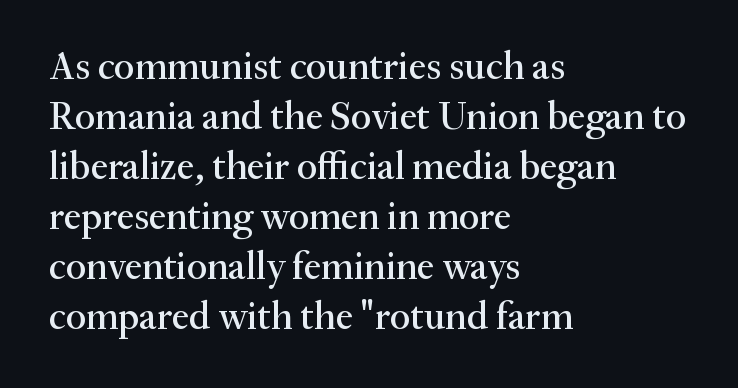
{"serif": "yes", "italic": "no", "width": "normal", "stroke_contrast": "medium", "x_height": "small", "monospaced": "no", "underline": "no", "align": "left", "line_spacing": "normal", "line_spacing_ratio": 1.28, "letter_spacing": "normal", "letter_spacing_em": 0.0, "glyph_px": 39}
